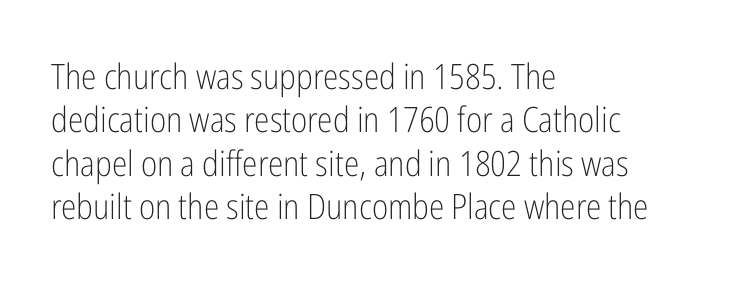
Here the glyphs are tracked normally, forming tight word shapes. The weight tops out at a normal text grade. A typesetter would label this face a sans. If you drew a ruler down the left edge, every line would touch it. Is this a fixed-width face? No — the glyphs have proportional, varying widths. The zone under the glyphs is completely vacant.
